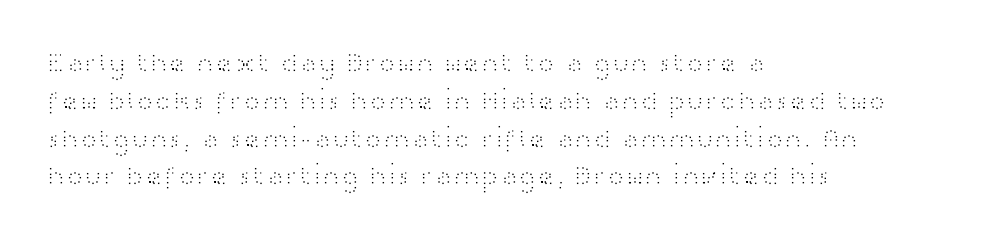
The image shows 28 px light, wide sans-serif type, upright; set left-aligned, normal line spacing (1.35x), normal letter spacing, not underlined; high stroke contrast and a medium x-height.
